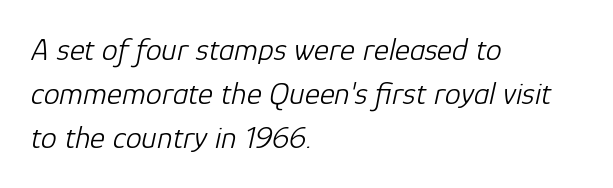
Q: Is the text bold? A: No.
Q: Is the text italic (slanted)? A: Yes, it leans right by about 12 degrees.
Q: Is the text underlined? A: No.
Q: How is the paragraph aligned? A: Left-aligned.
Q: Is the spacing between letters normal or unusually wide? A: Normal.
Q: Is the spacing between lines tight, normal or loose? A: Normal.
Q: Width (condensed, normal, or wide)? A: Normal.
Q: Stroke contrast? A: Low.
Q: x-height? A: Medium.
Q: Monospaced? A: No.
